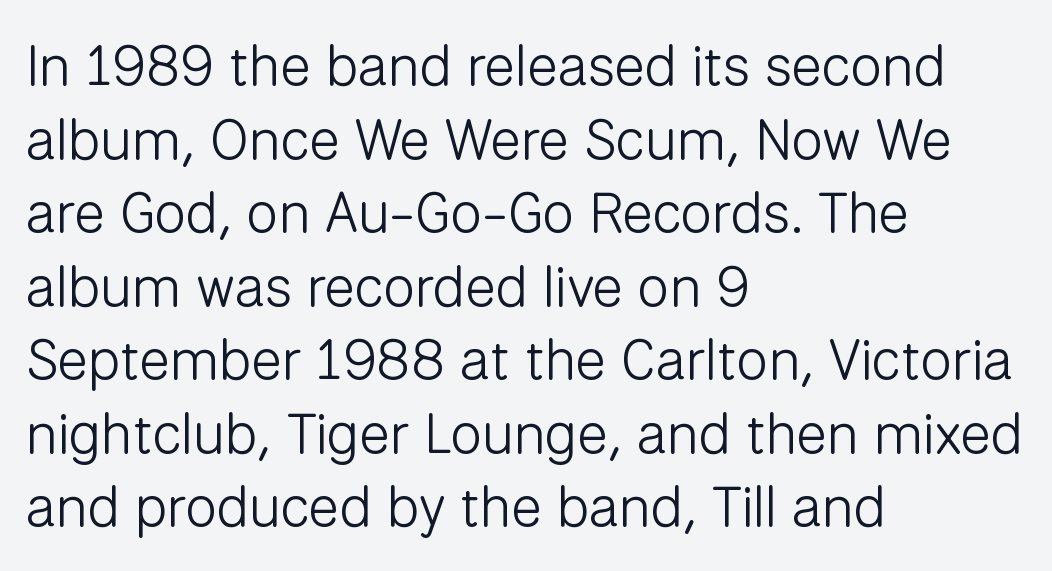
{"serif": "no", "italic": "no", "bold": "no", "weight": "light", "width": "normal", "stroke_contrast": "low", "x_height": "medium", "monospaced": "no", "underline": "no", "align": "left", "line_spacing": "normal", "line_spacing_ratio": 1.29, "letter_spacing": "normal", "letter_spacing_em": 0.0, "glyph_px": 57}
